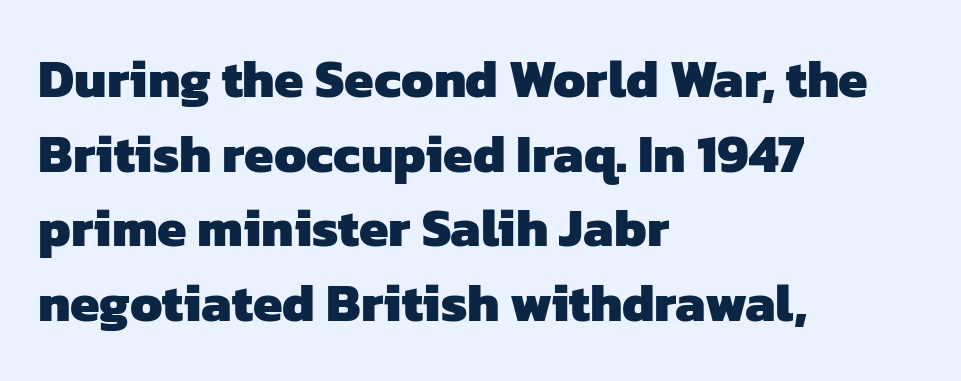
The image shows 53 px heavy sans-serif type; set left-aligned, normal line spacing (1.41x), normal letter spacing, not underlined; low stroke contrast and a medium x-height.
